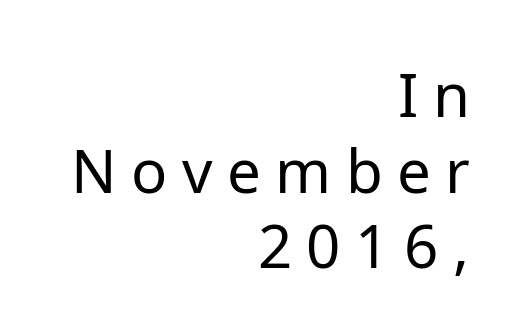
The image shows 60 px regular-weight sans-serif type, upright; set right-aligned, normal line spacing (1.26x), unusually wide letter spacing (+0.24 em), not underlined; low stroke contrast and a medium x-height.
